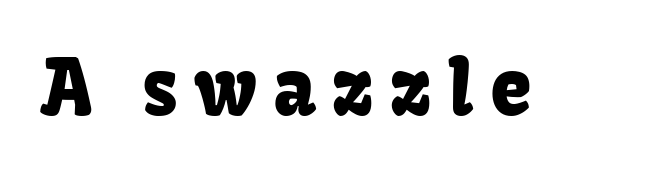
{"serif": "no", "italic": "no", "width": "normal", "stroke_contrast": "low", "x_height": "medium", "monospaced": "no", "underline": "no", "letter_spacing": "wide", "letter_spacing_em": 0.22, "glyph_px": 75}
